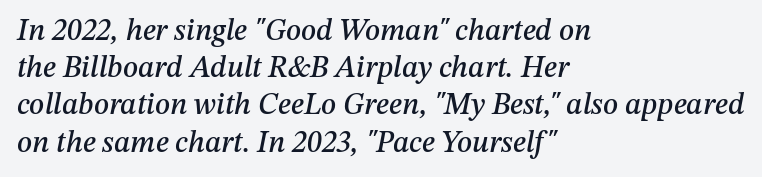
Q: Is the text italic (slanted)? A: Yes, it leans right by about 12 degrees.
Q: Is the text underlined? A: No.
Q: How is the paragraph aligned? A: Left-aligned.
Q: Is the spacing between letters normal or unusually wide? A: Normal.
Q: Width (condensed, normal, or wide)? A: Normal.
Q: Stroke contrast? A: Medium.
Q: x-height? A: Medium.
Q: Monospaced? A: No.
